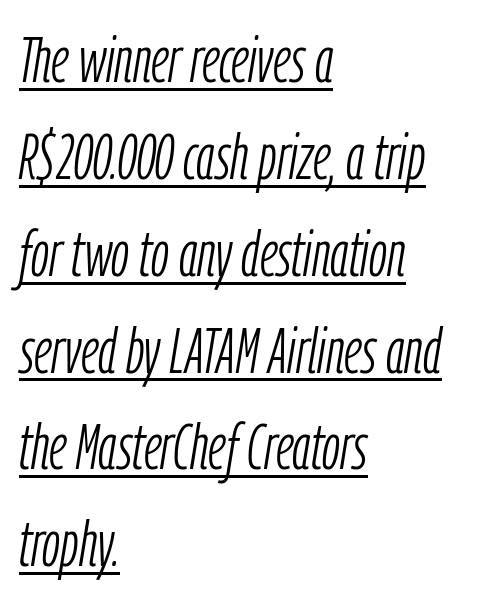
Q: Is the text bold? A: No.
Q: Is the text italic (slanted)? A: Yes, it leans right by about 9 degrees.
Q: Is the text underlined? A: Yes.
Q: How is the paragraph aligned? A: Left-aligned.
Q: Is the spacing between letters normal or unusually wide? A: Normal.
Q: Is the spacing between lines tight, normal or loose? A: Normal.
Q: Width (condensed, normal, or wide)? A: Condensed.
Q: Stroke contrast? A: Low.
Q: x-height? A: Medium.
Q: Monospaced? A: No.
